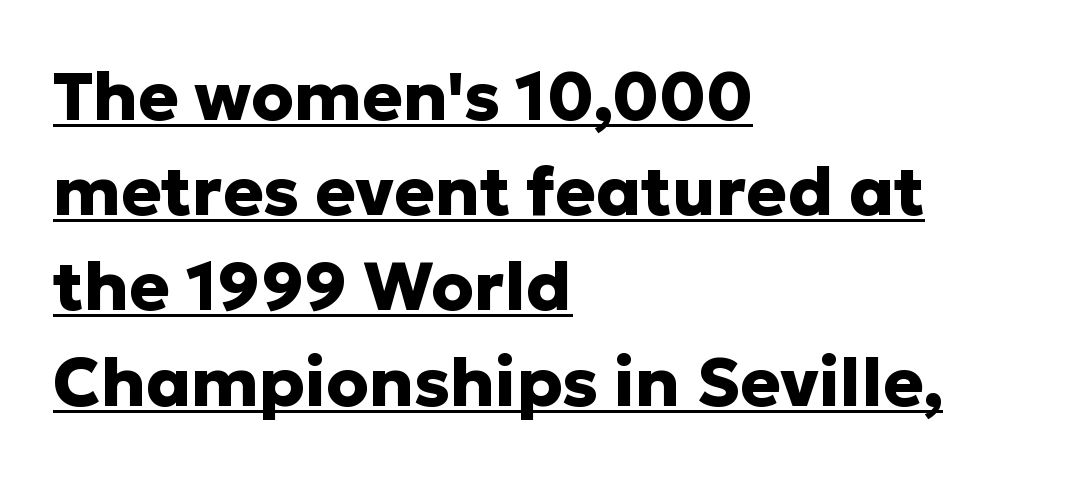
{"serif": "no", "italic": "no", "bold": "yes", "weight": "heavy", "width": "normal", "stroke_contrast": "low", "x_height": "medium", "monospaced": "no", "underline": "yes", "align": "left", "line_spacing": "normal", "line_spacing_ratio": 1.4, "letter_spacing": "normal", "letter_spacing_em": 0.0, "glyph_px": 68}
